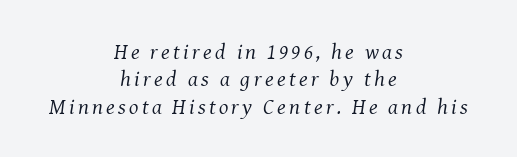
Q: Is the text bold? A: No.
Q: Is the text italic (slanted)? A: Yes, it leans right by about 8 degrees.
Q: Is the text underlined? A: No.
Q: How is the paragraph aligned? A: Centered.
Q: Is the spacing between lines tight, normal or loose? A: Normal.
